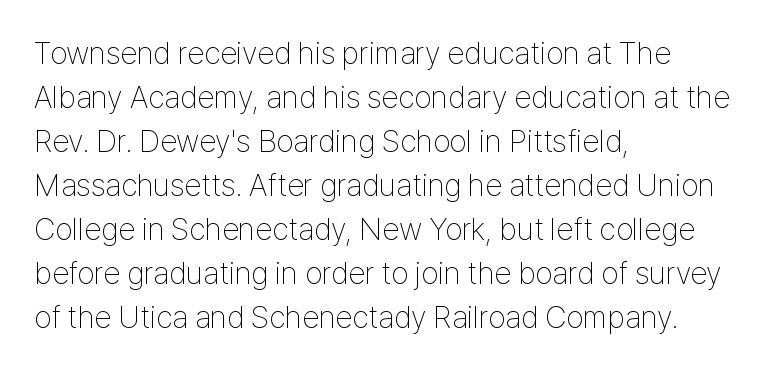
{"serif": "no", "italic": "no", "bold": "no", "weight": "thin", "width": "condensed", "stroke_contrast": "low", "x_height": "medium", "monospaced": "no", "underline": "no", "align": "left", "line_spacing": "normal", "line_spacing_ratio": 1.42, "letter_spacing": "normal", "letter_spacing_em": 0.0, "glyph_px": 31}
